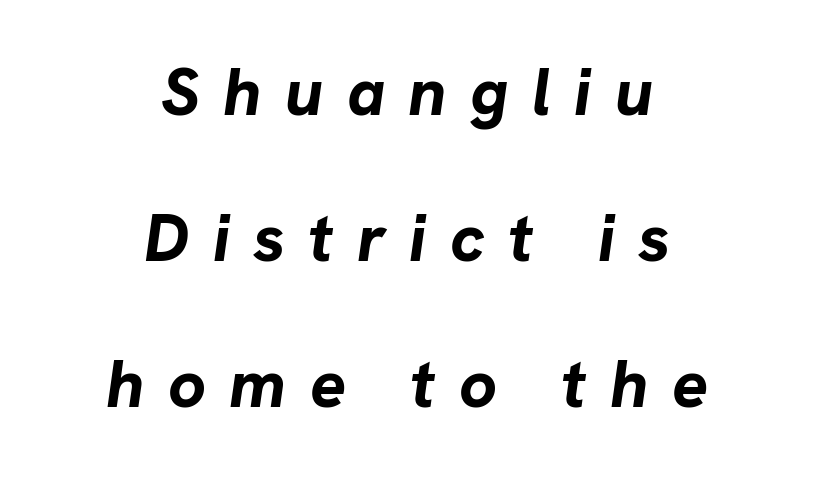
{"italic": "yes", "lean": "right", "slant_degrees": 8, "bold": "yes", "weight": "bold", "width": "normal", "stroke_contrast": "low", "x_height": "medium", "monospaced": "no", "underline": "no", "align": "center", "line_spacing": "loose", "line_spacing_ratio": 2.18, "letter_spacing": "wide", "letter_spacing_em": 0.35, "glyph_px": 67}
